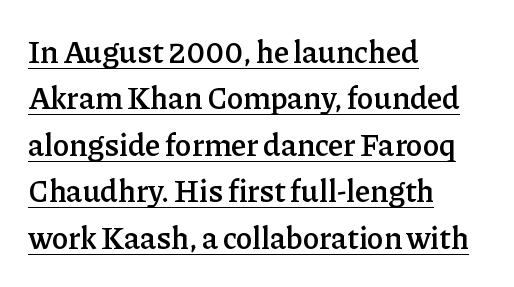
Typeset ragged right — the left edge is the straight one. Type style note: has serifs. Nothing unusual about the tracking: characters are spaced as the font intends. Slightly chunky letters — semibold, I'd say, not full bold.
